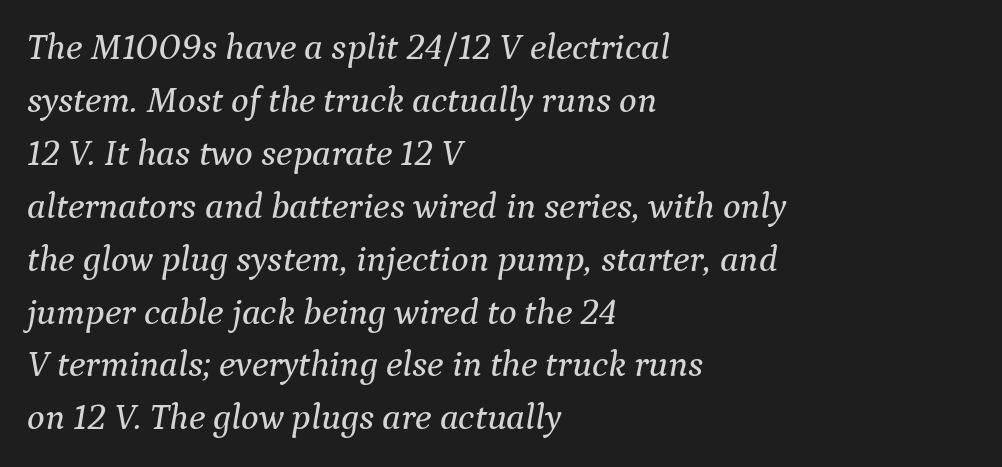
The image shows 37 px serif type, italic (leaning right); set left-aligned, normal line spacing (1.43x), normal letter spacing, not underlined; medium stroke contrast and a medium x-height.
